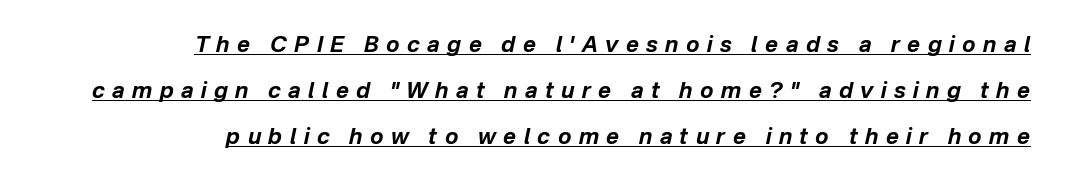
Q: Is the text bold? A: Yes.
Q: Is the text italic (slanted)? A: Yes, it leans right by about 12 degrees.
Q: Is the text underlined? A: Yes.
Q: How is the paragraph aligned? A: Right-aligned.
Q: Is the spacing between letters normal or unusually wide? A: Unusually wide.
Q: Is the spacing between lines tight, normal or loose? A: Loose.
